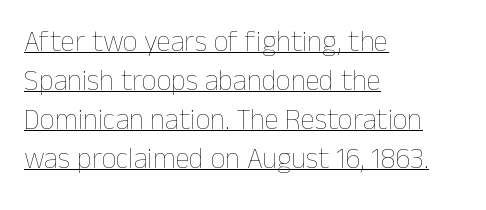
{"italic": "no", "bold": "no", "weight": "thin", "width": "normal", "stroke_contrast": "low", "x_height": "medium", "monospaced": "no", "underline": "yes", "align": "left", "line_spacing": "normal", "line_spacing_ratio": 1.34, "letter_spacing": "normal", "letter_spacing_em": 0.0, "glyph_px": 29}
